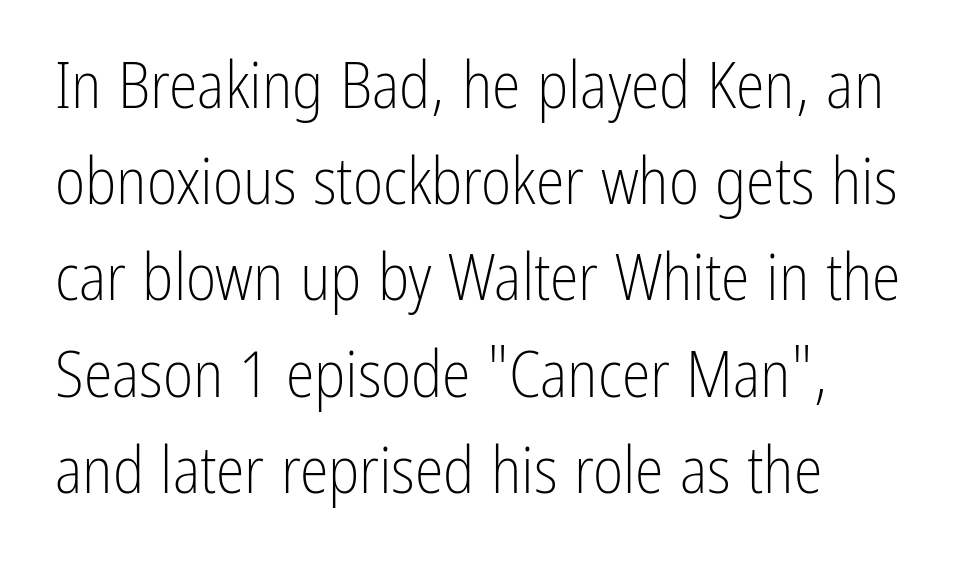
{"serif": "no", "italic": "no", "bold": "no", "weight": "light", "width": "condensed", "stroke_contrast": "low", "x_height": "medium", "monospaced": "no", "underline": "no", "align": "left", "line_spacing": "normal", "line_spacing_ratio": 1.48, "letter_spacing": "normal", "letter_spacing_em": 0.0, "glyph_px": 65}
